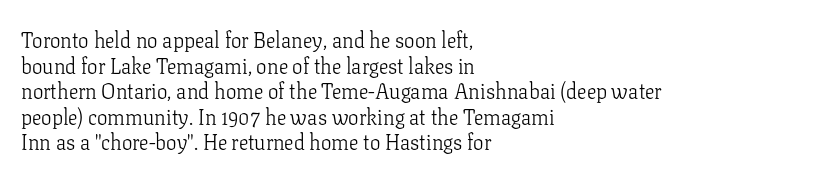
Q: Is the text bold? A: No.
Q: Is the text italic (slanted)? A: No, it is upright.
Q: Is the text underlined? A: No.
Q: How is the paragraph aligned? A: Left-aligned.
Q: Is the spacing between letters normal or unusually wide? A: Normal.
